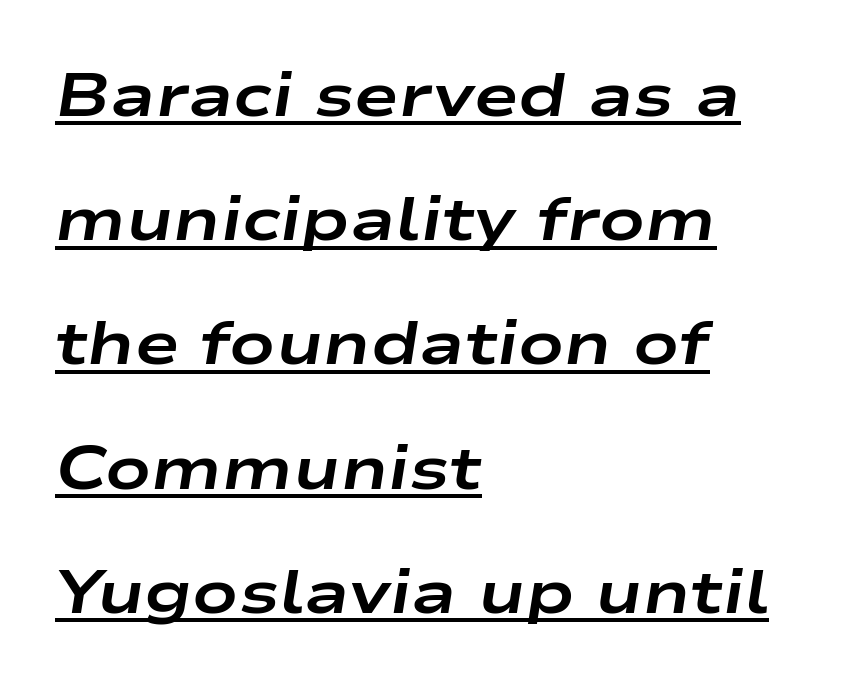
Q: Is the text bold? A: Yes.
Q: Is the text italic (slanted)? A: Yes, it leans right by about 9 degrees.
Q: Is the text underlined? A: Yes.
Q: How is the paragraph aligned? A: Left-aligned.
Q: Is the spacing between letters normal or unusually wide? A: Normal.
Q: Is the spacing between lines tight, normal or loose? A: Loose.
Q: Width (condensed, normal, or wide)? A: Wide.
Q: Stroke contrast? A: Low.
Q: x-height? A: Medium.
Q: Monospaced? A: No.
